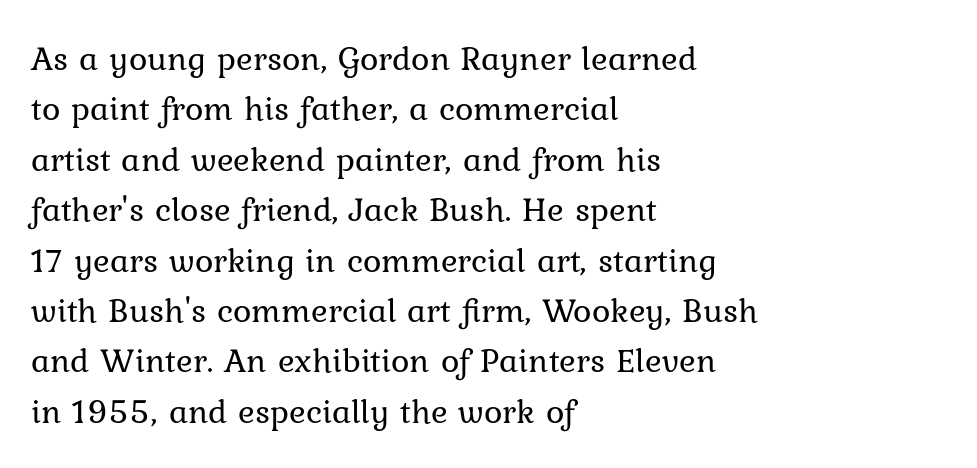
Q: Is the text bold? A: No.
Q: Is the text italic (slanted)? A: No, it is upright.
Q: Is the typeface a serif or a sans-serif typeface? A: Serif.
Q: Is the text underlined? A: No.
Q: How is the paragraph aligned? A: Left-aligned.
Q: Is the spacing between letters normal or unusually wide? A: Normal.
Q: Is the spacing between lines tight, normal or loose? A: Normal.
Q: Width (condensed, normal, or wide)? A: Normal.
Q: Stroke contrast? A: Low.
Q: x-height? A: Medium.
Q: Monospaced? A: No.
